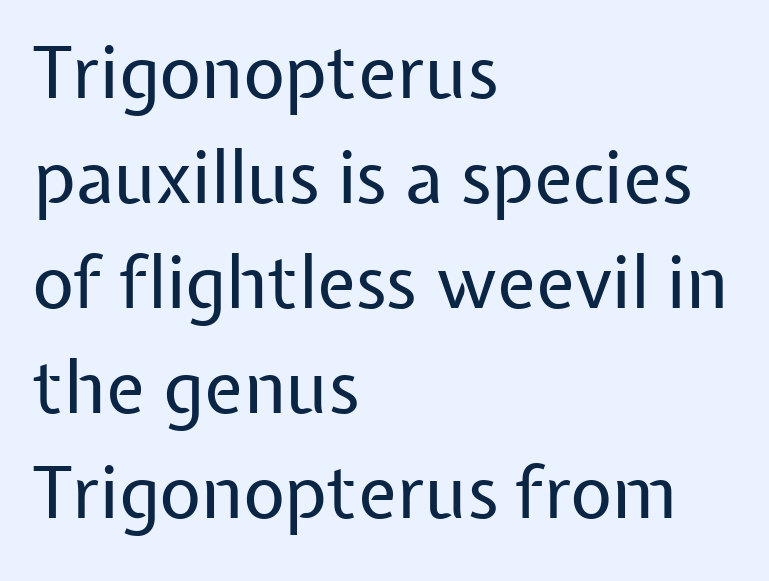
The image shows 72 px regular-weight sans-serif type, upright; set left-aligned, normal line spacing (1.46x), normal letter spacing, not underlined; low stroke contrast and a medium x-height.
